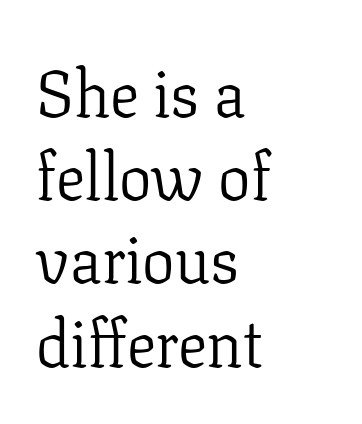
{"serif": "yes", "italic": "no", "bold": "no", "weight": "light", "width": "normal", "stroke_contrast": "low", "x_height": "medium", "monospaced": "no", "underline": "no", "align": "left", "line_spacing": "normal", "line_spacing_ratio": 1.28, "letter_spacing": "normal", "letter_spacing_em": 0.0, "glyph_px": 65}
